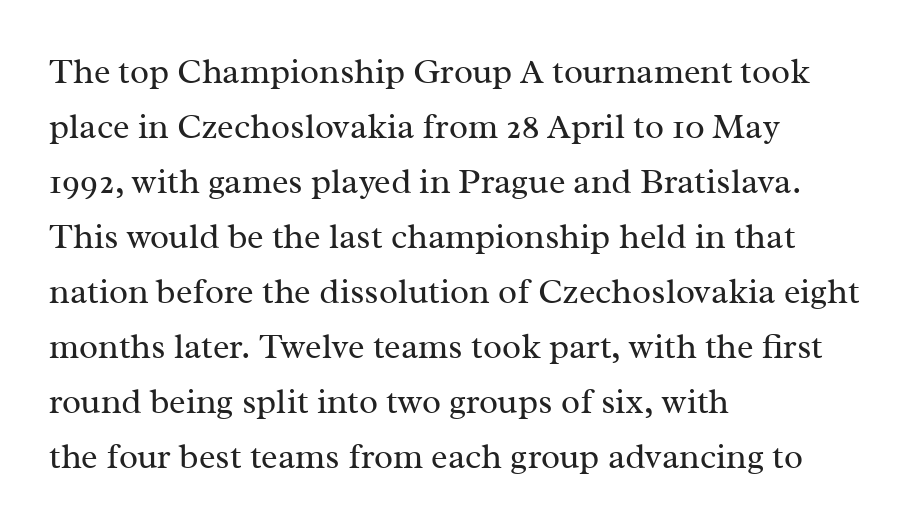
{"serif": "yes", "italic": "no", "bold": "no", "weight": "regular", "width": "normal", "stroke_contrast": "medium", "x_height": "medium", "monospaced": "no", "underline": "no", "align": "left", "line_spacing": "normal", "line_spacing_ratio": 1.57, "letter_spacing": "normal", "letter_spacing_em": 0.0, "glyph_px": 35}
